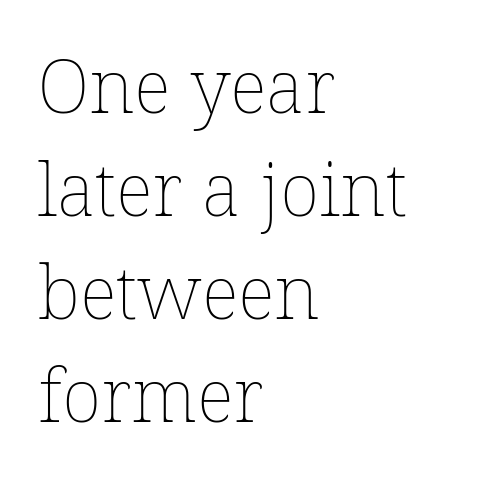
Q: Is the text bold? A: No.
Q: Is the text italic (slanted)? A: No, it is upright.
Q: Is the text underlined? A: No.
Q: How is the paragraph aligned? A: Left-aligned.
Q: Is the spacing between letters normal or unusually wide? A: Normal.
Q: Is the spacing between lines tight, normal or loose? A: Normal.
Q: Width (condensed, normal, or wide)? A: Normal.
Q: Stroke contrast? A: Low.
Q: x-height? A: Medium.
Q: Monospaced? A: No.
